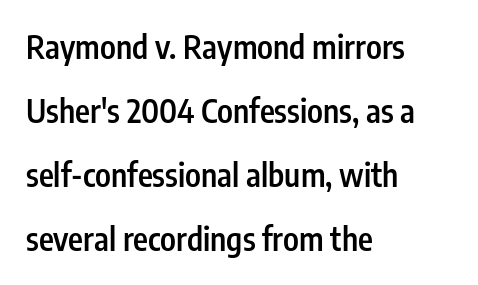
Is there much room between lines? Yes — plenty of vertical air separates them. The passage shown is typed in a proportional face where columns would drift. Underlining? Definitely not there. Nothing unusual about the tracking: characters are spaced as the font intends. Line starts are locked; line ends wander.
